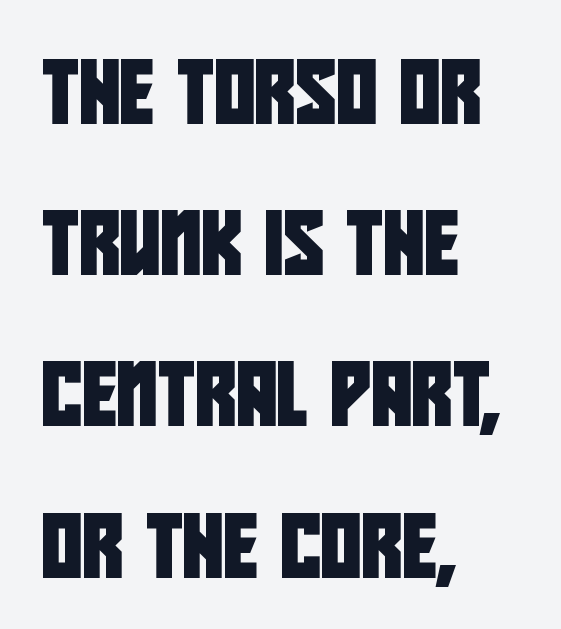
{"serif": "no", "width": "condensed", "stroke_contrast": "low", "x_height": "large", "monospaced": "no", "underline": "no", "align": "left", "line_spacing": "loose", "line_spacing_ratio": 2.4, "letter_spacing": "normal", "letter_spacing_em": 0.0, "glyph_px": 63}
